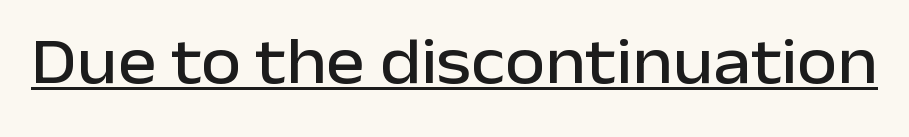
The letters advance in unequal steps, a hallmark of proportional type. The line texture is even and compact thanks to regular tracking. The glyphs are accompanied by a horizontal stroke just below them. The type sits square on the baseline with zero lean.
